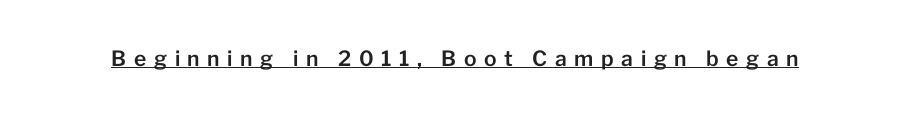
Q: Is the text italic (slanted)? A: No, it is upright.
Q: Is the text underlined? A: Yes.
Q: Is the spacing between letters normal or unusually wide? A: Unusually wide.
